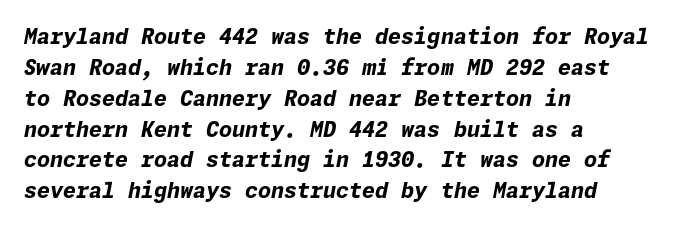
Q: Is the text bold? A: Yes.
Q: Is the text italic (slanted)? A: Yes, it leans right by about 11 degrees.
Q: Is the text underlined? A: No.
Q: How is the paragraph aligned? A: Left-aligned.
Q: Is the spacing between letters normal or unusually wide? A: Normal.
Q: Is the spacing between lines tight, normal or loose? A: Normal.
